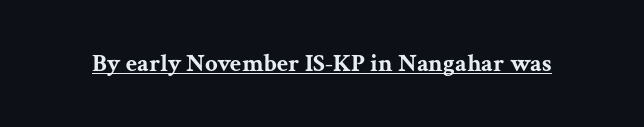
The image shows 25 px bold type, upright; set normal letter spacing, underlined.
